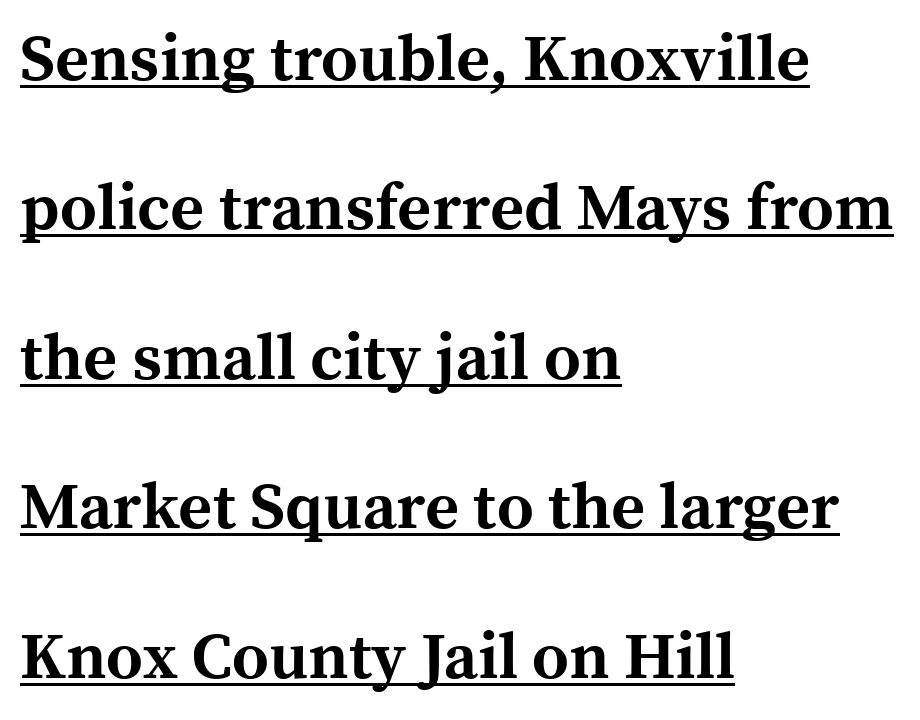
The image shows 65 px bold serif type, upright; set left-aligned, loose line spacing (2.3x), normal letter spacing, underlined; a medium x-height.
